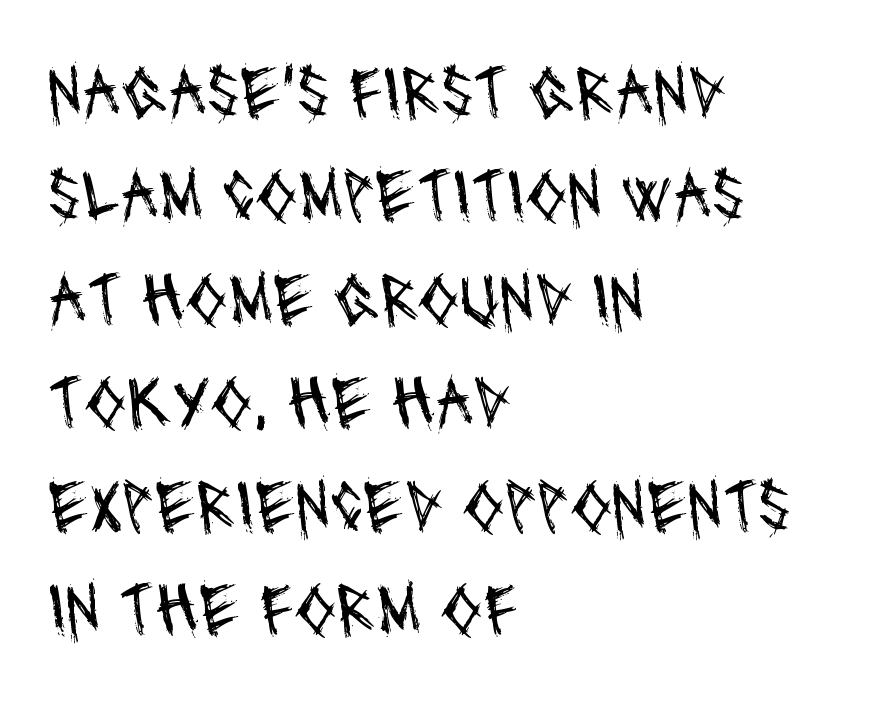
{"serif": "no", "bold": "no", "weight": "regular", "width": "condensed", "stroke_contrast": "medium", "x_height": "large", "monospaced": "no", "underline": "no", "align": "left", "line_spacing": "normal", "line_spacing_ratio": 1.38, "letter_spacing": "normal", "letter_spacing_em": 0.0, "glyph_px": 75}
